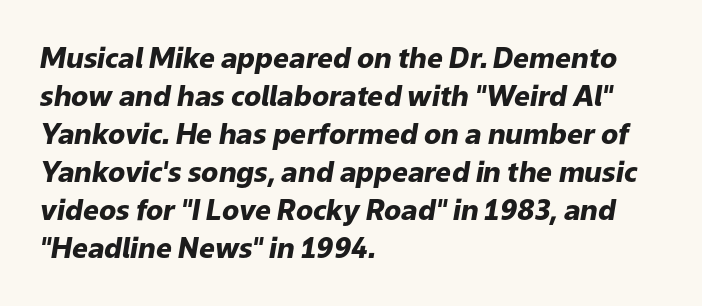
Q: Is the text bold? A: Yes.
Q: Is the text italic (slanted)? A: Yes, it leans right by about 9 degrees.
Q: Is the text underlined? A: No.
Q: How is the paragraph aligned? A: Left-aligned.
Q: Is the spacing between letters normal or unusually wide? A: Normal.
Q: Is the spacing between lines tight, normal or loose? A: Normal.
Q: Width (condensed, normal, or wide)? A: Normal.
Q: Stroke contrast? A: Low.
Q: x-height? A: Medium.
Q: Monospaced? A: No.
